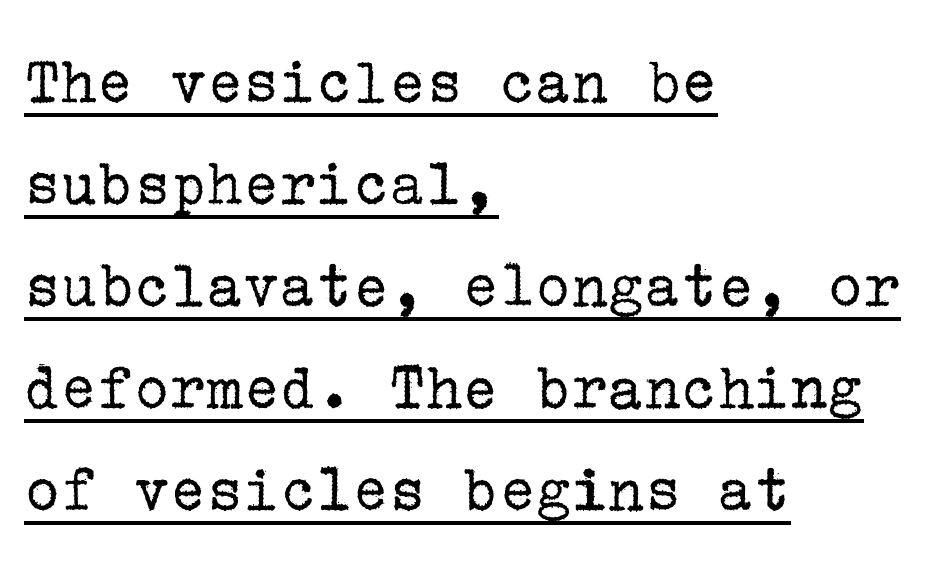
{"serif": "yes", "italic": "no", "bold": "no", "weight": "regular", "width": "normal", "stroke_contrast": "low", "x_height": "medium", "underline": "yes", "align": "left", "line_spacing": "normal", "line_spacing_ratio": 1.5, "letter_spacing": "normal", "letter_spacing_em": 0.0, "glyph_px": 68}
